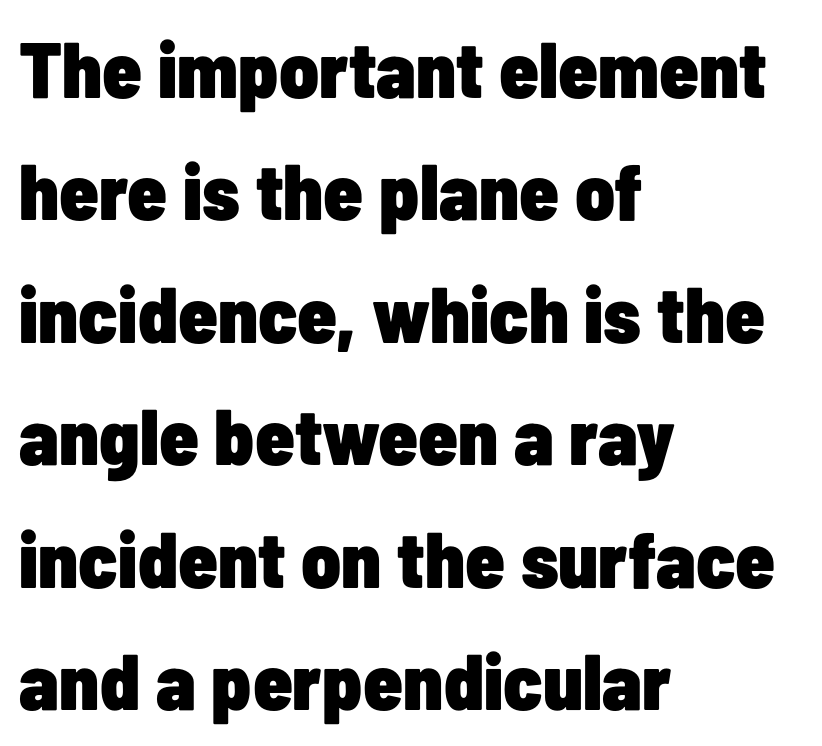
The image shows 79 px heavy, condensed sans-serif type, upright; set left-aligned, normal line spacing (1.55x), normal letter spacing, not underlined; low stroke contrast and a medium x-height.
